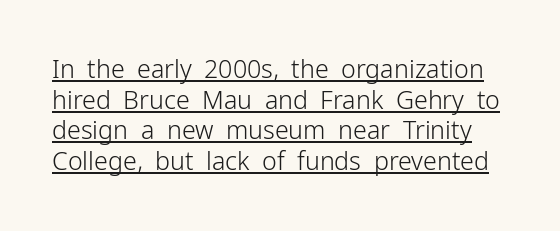
Q: Is the text bold? A: No.
Q: Is the text italic (slanted)? A: No, it is upright.
Q: Is the text underlined? A: Yes.
Q: Is the spacing between letters normal or unusually wide? A: Normal.
